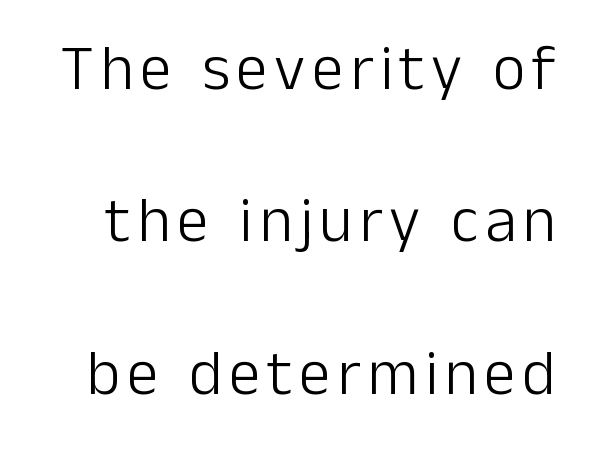
{"serif": "no", "italic": "no", "bold": "no", "weight": "light", "width": "normal", "stroke_contrast": "low", "x_height": "medium", "monospaced": "no", "underline": "no", "line_spacing": "loose", "line_spacing_ratio": 2.38, "glyph_px": 64}
